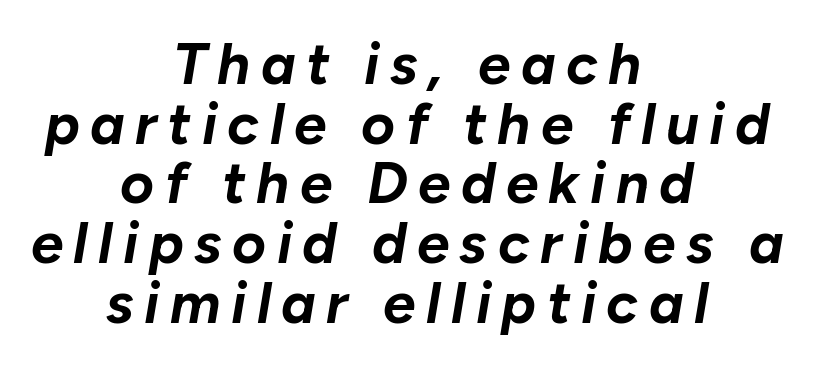
Compared with typical paragraphs, the rows here are closer together. The sample has been set heavy, in full bold. The paragraph has two soft edges and a firm central axis. Character widths vary here, with narrow letters taking less room than wide ones. Bare-footed words on every line. Slanted lettering throughout.
